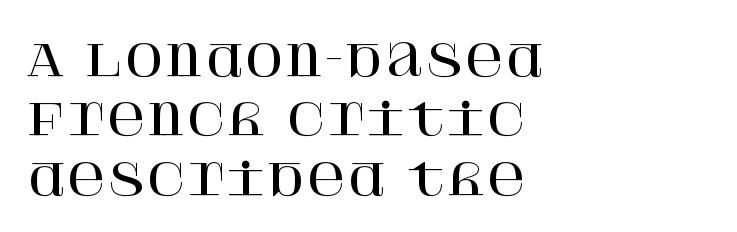
{"serif": "yes", "italic": "no", "width": "normal", "stroke_contrast": "high", "x_height": "large", "underline": "no", "align": "left", "line_spacing": "normal", "line_spacing_ratio": 1.38, "letter_spacing": "normal", "letter_spacing_em": 0.0, "glyph_px": 43}
